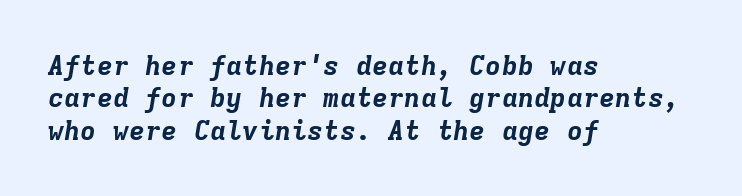
Yep, that's italic — everything's leaning. The passage shown is not underscored anywhere. Heft: maximum for text — a bold. Line starts are locked; line ends wander. Glyph-to-glyph distance matches everyday printed text.
